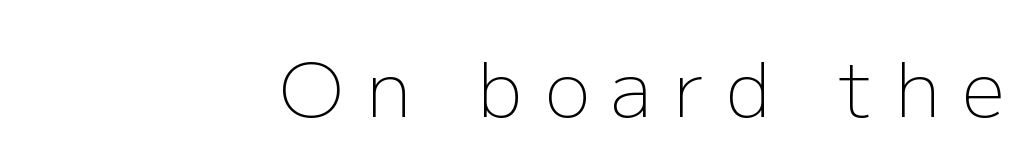
{"serif": "no", "italic": "no", "bold": "no", "weight": "light", "width": "normal", "stroke_contrast": "low", "x_height": "medium", "monospaced": "no", "underline": "no", "align": "right", "letter_spacing": "wide", "letter_spacing_em": 0.29, "glyph_px": 76}
